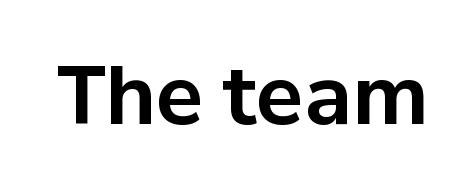
{"serif": "no", "italic": "no", "bold": "yes", "weight": "bold", "width": "normal", "stroke_contrast": "low", "x_height": "medium", "monospaced": "no", "underline": "no", "letter_spacing": "normal", "letter_spacing_em": 0.0, "glyph_px": 79}
